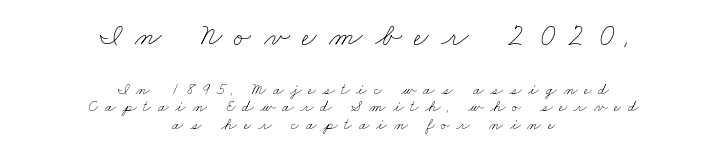
{"bold": "no", "weight": "thin", "width": "wide", "stroke_contrast": "low", "x_height": "small", "monospaced": "no", "underline": "no", "align": "center", "line_spacing": "tight", "line_spacing_ratio": 1.12, "letter_spacing": "wide", "letter_spacing_em": 0.41, "larger_block": "first", "size_ratio": 1.94, "glyph_px": 31}
